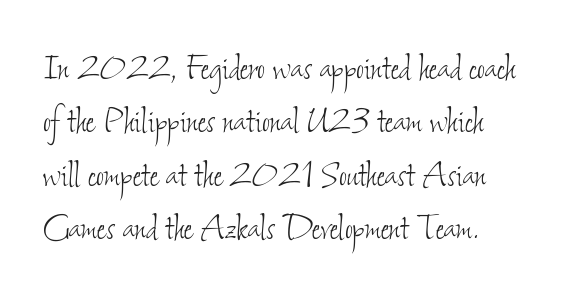
Q: Is the text bold? A: No.
Q: Is the text underlined? A: No.
Q: Is the spacing between letters normal or unusually wide? A: Normal.
Q: Width (condensed, normal, or wide)? A: Condensed.
Q: Stroke contrast? A: Low.
Q: x-height? A: Small.
Q: Monospaced? A: No.
